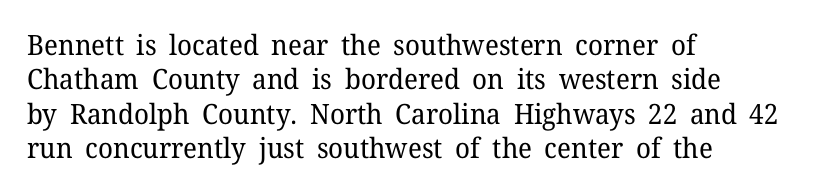
Nobody drew a line under any word here. Little horizontal feet cap the strokes, marking this as serif type. Which margin do the lines hug? The left one — the right edge is uneven. The lettering holds an erect, upright posture throughout. Think of a printed novel: that variable character pitch is what you see here.
